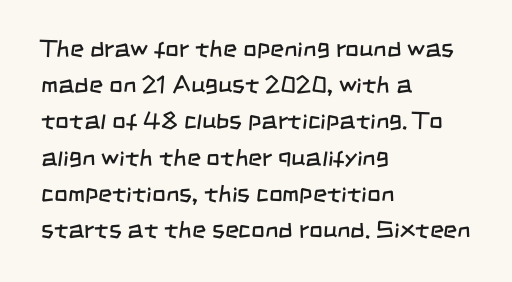
Q: Is the text bold? A: No.
Q: Is the text underlined? A: No.
Q: How is the paragraph aligned? A: Left-aligned.
Q: Is the spacing between letters normal or unusually wide? A: Normal.
Q: Is the spacing between lines tight, normal or loose? A: Normal.
